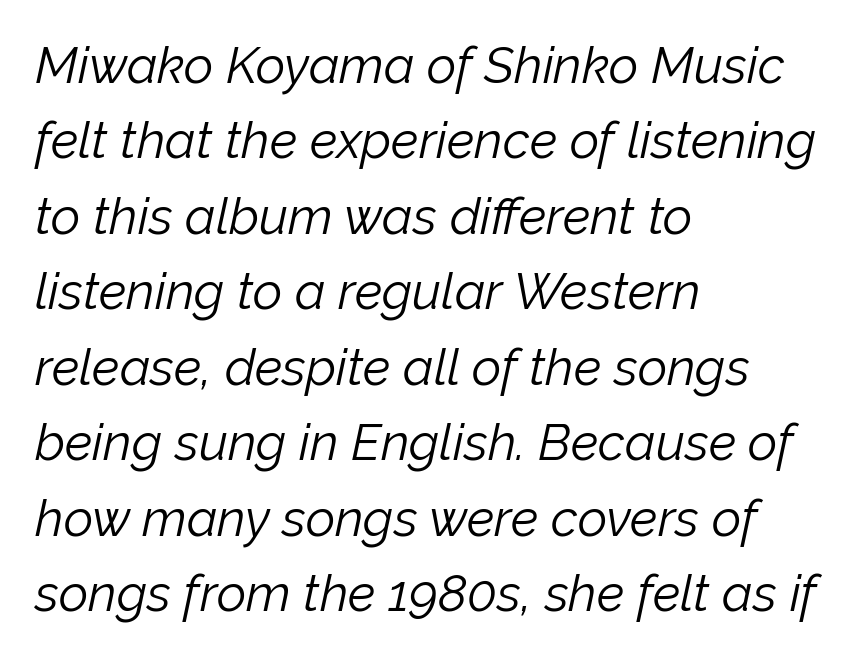
A classic flush-left, rag-right setting is used for this passage. The words here are not underlined. Normally led — the rows are evenly, conventionally spaced. This sample uses plain, unmodified letter spacing. The strokes carry an ordinary text weight at most.
